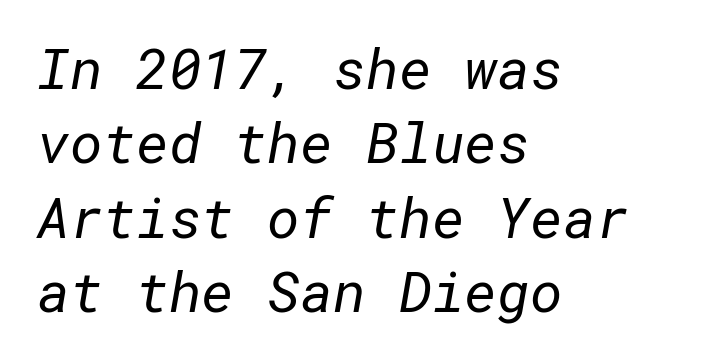
The image shows 56 px regular-weight sans-serif type; set left-aligned, normal line spacing (1.33x), normal letter spacing, not underlined; low stroke contrast and a medium x-height.
